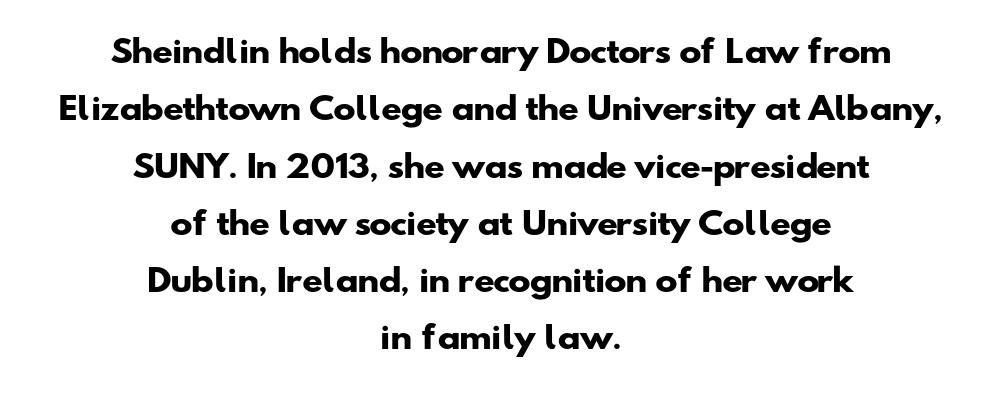
The image shows 30 px heavy, wide sans-serif type; set centered, loose line spacing (1.91x), normal letter spacing, not underlined; low stroke contrast and a small x-height.
